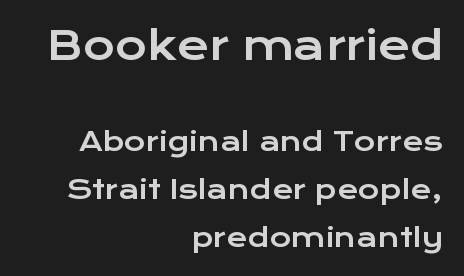
The image shows 39 px wide sans-serif type, upright; set right-aligned, line spacing 1.86x, normal letter spacing, not underlined; the first (top) block is 1.5x larger; low stroke contrast and a medium x-height.
